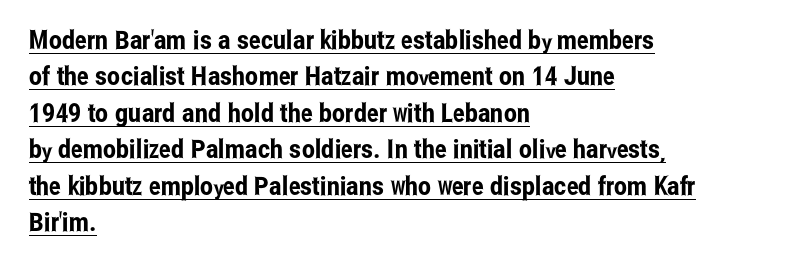
{"italic": "no", "underline": "yes", "align": "left", "line_spacing": "normal", "line_spacing_ratio": 1.4, "letter_spacing": "normal", "letter_spacing_em": 0.0, "glyph_px": 26}
